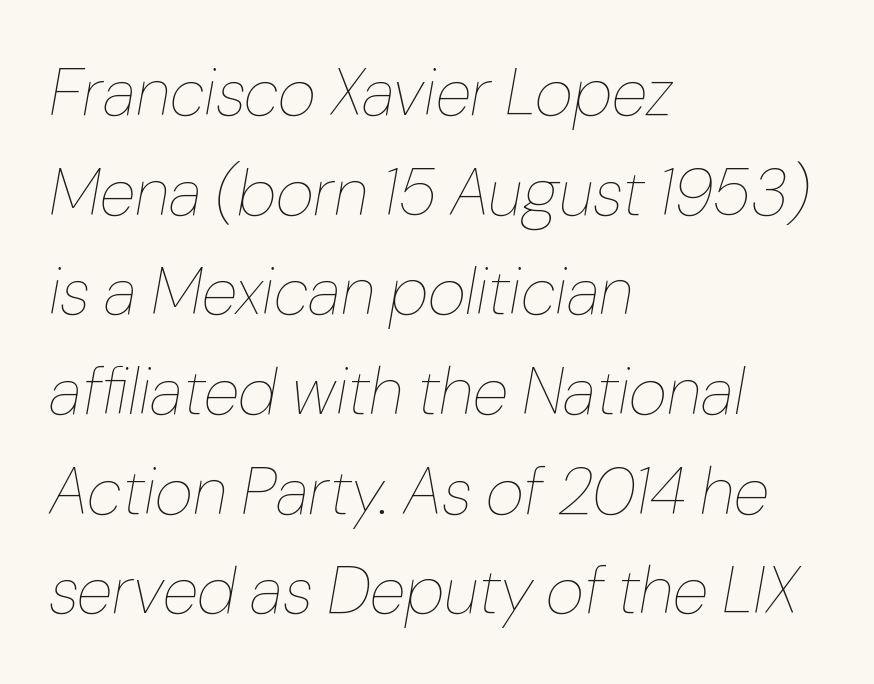
Q: Is the text bold? A: No.
Q: Is the text italic (slanted)? A: Yes, it leans right by about 10 degrees.
Q: Is the text underlined? A: No.
Q: How is the paragraph aligned? A: Left-aligned.
Q: Is the spacing between letters normal or unusually wide? A: Normal.
Q: Is the spacing between lines tight, normal or loose? A: Normal.
Q: Width (condensed, normal, or wide)? A: Normal.
Q: Stroke contrast? A: Low.
Q: x-height? A: Medium.
Q: Monospaced? A: No.
